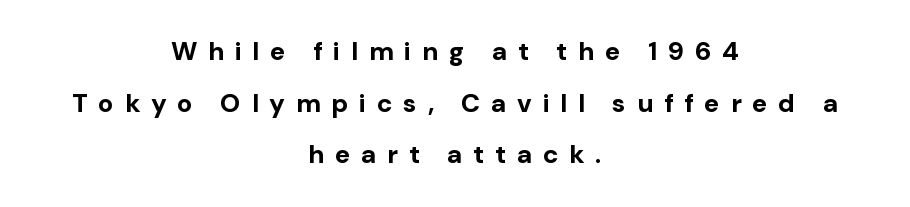
{"italic": "no", "bold": "yes", "underline": "no", "align": "center", "line_spacing": "loose", "line_spacing_ratio": 1.99, "letter_spacing": "wide", "letter_spacing_em": 0.41, "glyph_px": 26}
